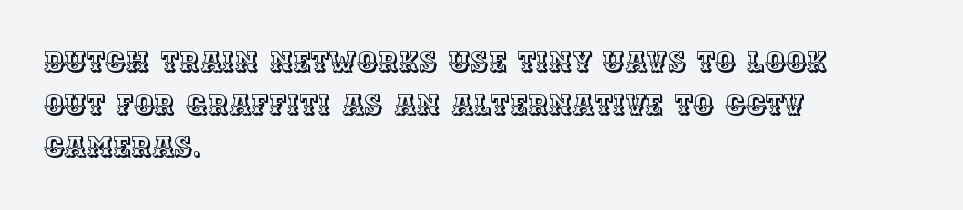
The image shows 28 px text type, upright; set left-aligned, normal line spacing (1.52x), normal letter spacing, not underlined; a large x-height.
